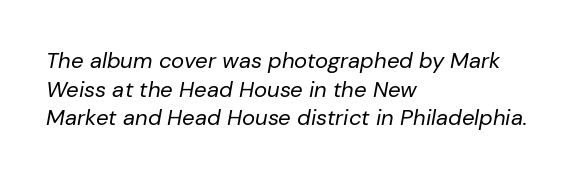
{"italic": "yes", "lean": "right", "slant_degrees": 10, "bold": "no", "underline": "no", "align": "left", "line_spacing": "normal", "line_spacing_ratio": 1.3, "letter_spacing": "normal", "letter_spacing_em": 0.0, "glyph_px": 22}
